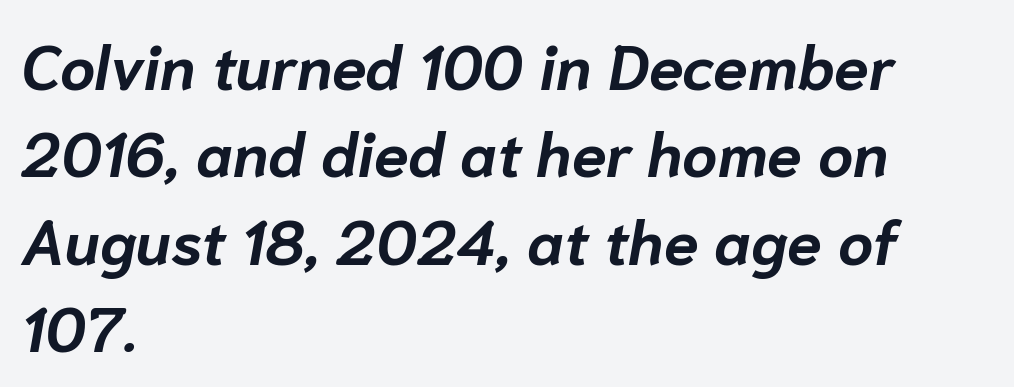
The image shows 62 px bold type, italic (leaning right); set left-aligned, normal line spacing (1.41x), normal letter spacing, not underlined; low stroke contrast and a medium x-height.
